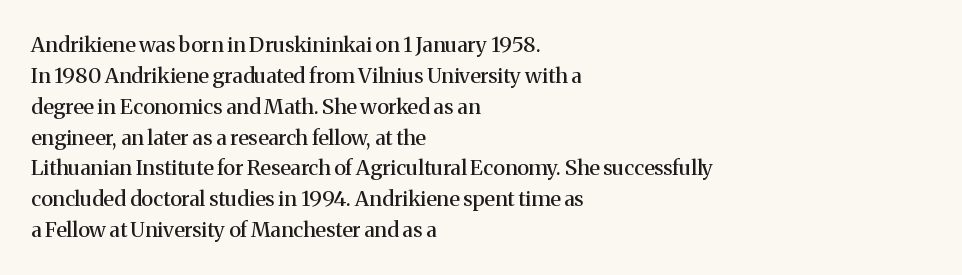
There is no visible air inserted between adjacent glyphs. Alignment: flush left. The words here are not underlined. The axis of the letterforms is exactly vertical. The designer left line spacing at the default.
